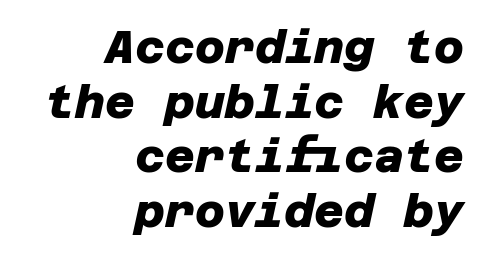
The image shows 46 px heavy sans-serif type; set right-aligned, line spacing 1.19x, normal letter spacing, not underlined; low stroke contrast and a large x-height.
